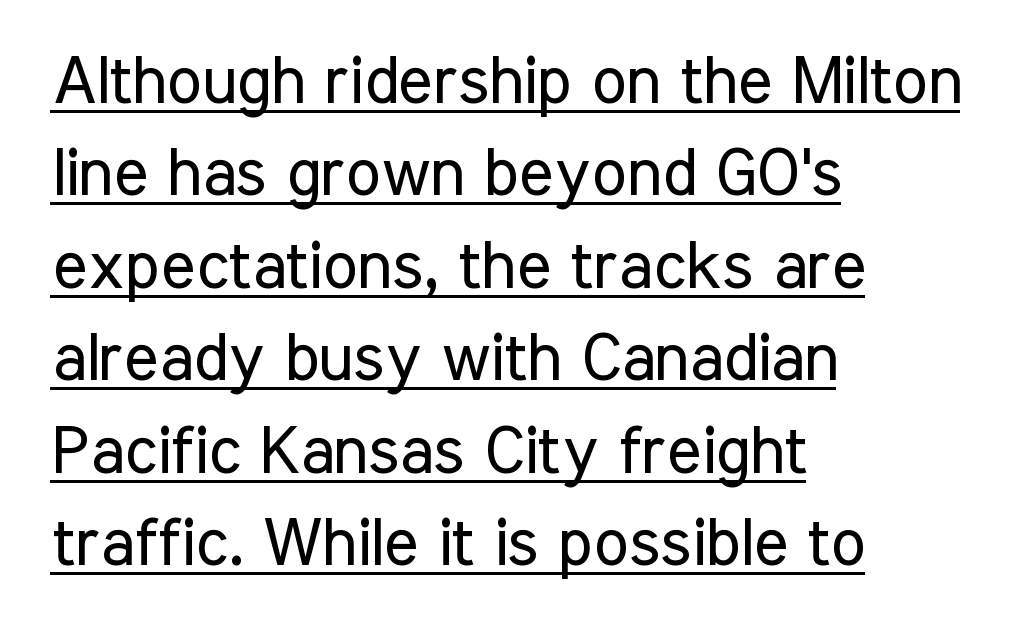
Q: Is the text bold? A: No.
Q: Is the text italic (slanted)? A: No, it is upright.
Q: Is the typeface a serif or a sans-serif typeface? A: Sans-serif.
Q: Is the text underlined? A: Yes.
Q: How is the paragraph aligned? A: Left-aligned.
Q: Is the spacing between letters normal or unusually wide? A: Normal.
Q: Is the spacing between lines tight, normal or loose? A: Normal.
Q: Width (condensed, normal, or wide)? A: Condensed.
Q: Stroke contrast? A: Low.
Q: x-height? A: Medium.
Q: Monospaced? A: No.
